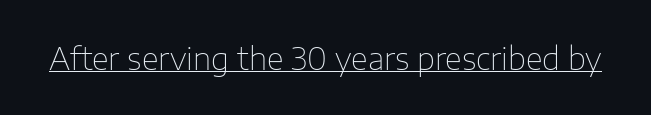
Q: Is the text bold? A: No.
Q: Is the text italic (slanted)? A: No, it is upright.
Q: Is the typeface a serif or a sans-serif typeface? A: Sans-serif.
Q: Is the text underlined? A: Yes.
Q: Is the spacing between letters normal or unusually wide? A: Normal.
Q: Width (condensed, normal, or wide)? A: Normal.
Q: Stroke contrast? A: Low.
Q: x-height? A: Medium.
Q: Monospaced? A: No.
